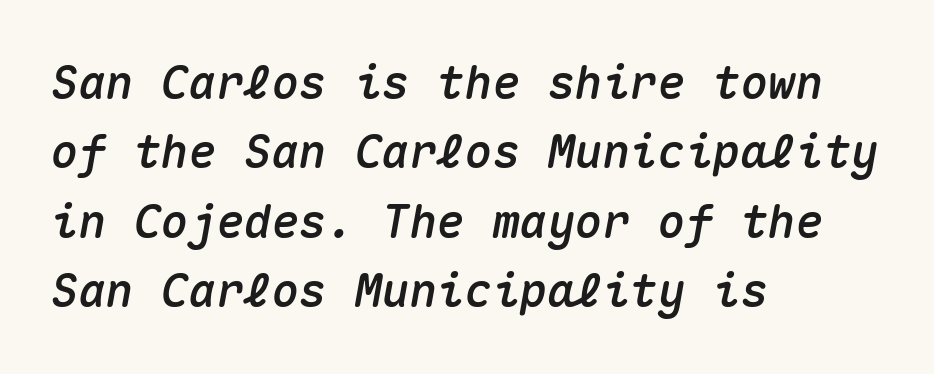
{"italic": "yes", "lean": "right", "slant_degrees": 10, "width": "normal", "stroke_contrast": "medium", "x_height": "medium", "monospaced": "yes", "underline": "no", "align": "left", "line_spacing": "normal", "line_spacing_ratio": 1.51, "letter_spacing": "normal", "letter_spacing_em": 0.0, "glyph_px": 46}
